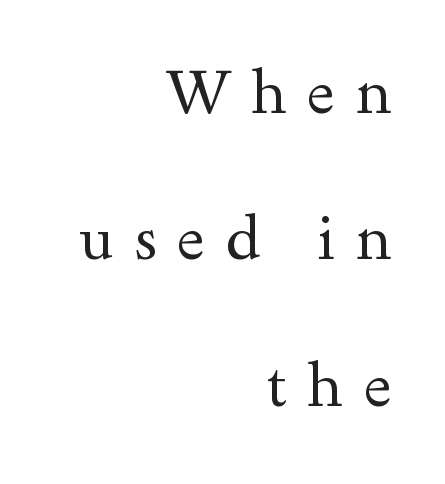
All the whitespace from short lines collects on the left. Type style note: has serifs. Substantial extra tracking has been applied to these lines. This is not heavy type; no bold has been used.
